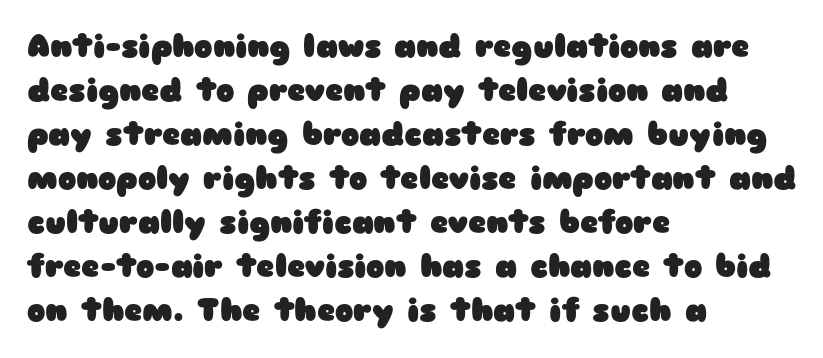
The image shows 31 px heavy, wide sans-serif type, upright; set left-aligned, normal line spacing (1.42x), normal letter spacing, not underlined; low stroke contrast and a medium x-height.
